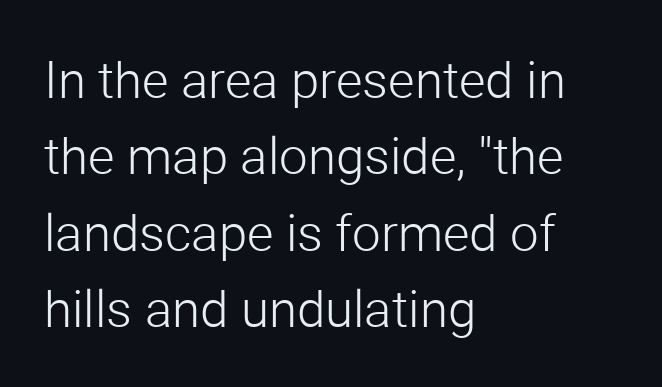
The strokes carry an ordinary text weight at most. A roman cut, with each character standing at attention. Rule under the text: the space is simply empty. Each letter keeps its own natural width here, so spacing adapts to shape.
